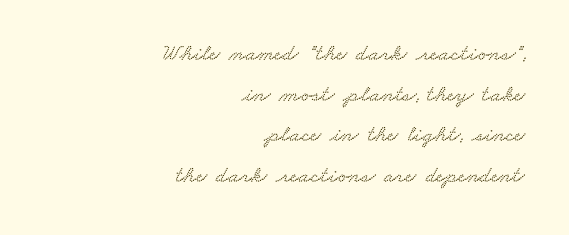
Q: Is the text underlined? A: No.
Q: How is the paragraph aligned? A: Right-aligned.
Q: Is the spacing between letters normal or unusually wide? A: Normal.
